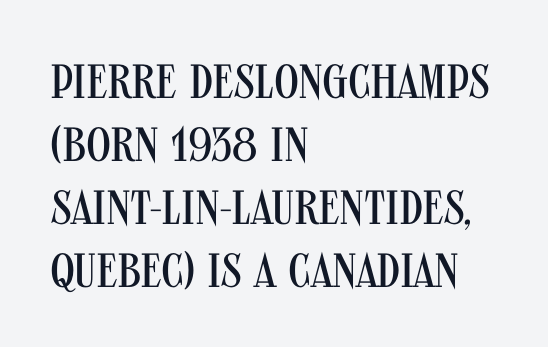
Default kerning and tracking; the words read as compact shapes. The passage shown is not bold in any degree. The passage shown stacks its lines at a standard gap. Character widths vary here, with narrow letters taking less room than wide ones.
